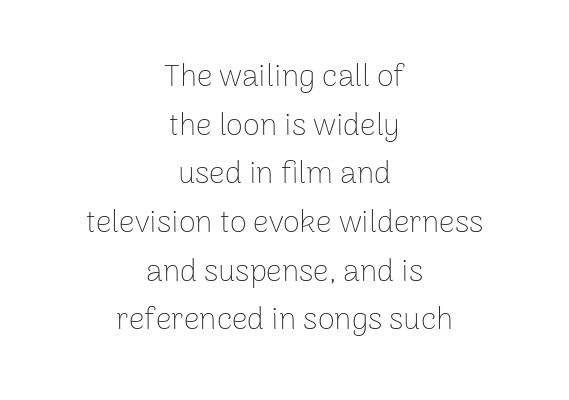
{"serif": "no", "italic": "no", "bold": "no", "weight": "thin", "width": "normal", "stroke_contrast": "low", "x_height": "medium", "monospaced": "no", "underline": "no", "align": "center", "line_spacing": "normal", "line_spacing_ratio": 1.57, "letter_spacing": "normal", "letter_spacing_em": 0.0, "glyph_px": 31}
